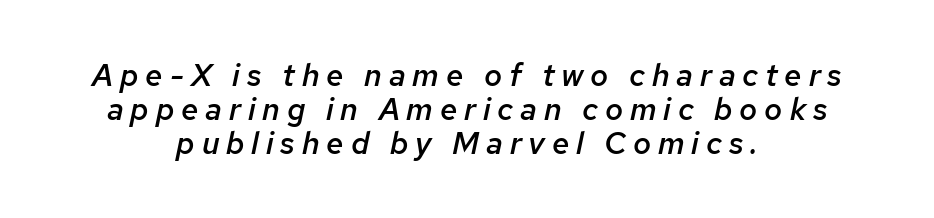
Q: Is the text bold? A: Semi-bold.
Q: Is the text italic (slanted)? A: Yes, it leans right by about 12 degrees.
Q: Is the text underlined? A: No.
Q: How is the paragraph aligned? A: Centered.
Q: Is the spacing between letters normal or unusually wide? A: Unusually wide.
Q: Is the spacing between lines tight, normal or loose? A: Tight.
Q: Width (condensed, normal, or wide)? A: Normal.
Q: Stroke contrast? A: Low.
Q: x-height? A: Medium.
Q: Monospaced? A: No.
